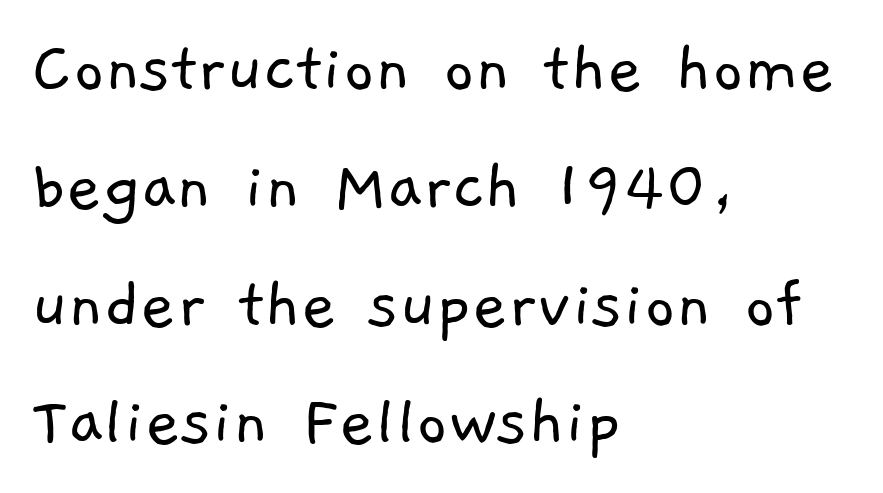
Is this a fixed-width face? No — the glyphs have proportional, varying widths. A sans-serif font was chosen for this passage. On a weight scale, this lands at 450 or below. Visually the block forms a straight wall on the left and a jagged coastline on the right.
